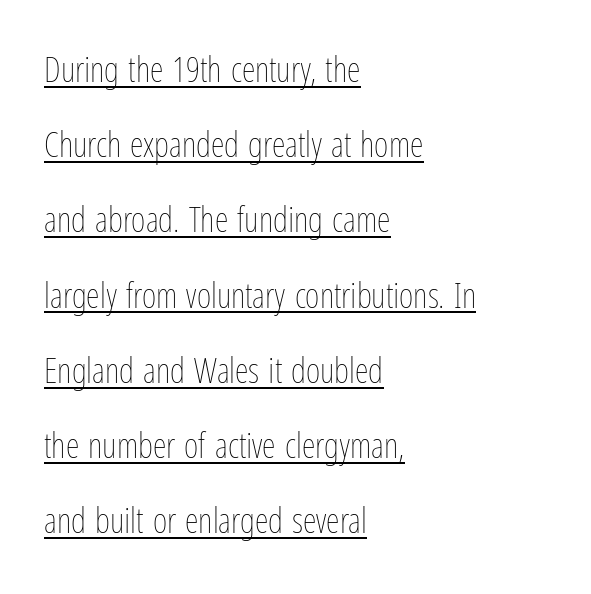
The image shows 35 px thin, condensed type, upright; set left-aligned, loose line spacing (2.15x), normal letter spacing, underlined; low stroke contrast and a medium x-height.
